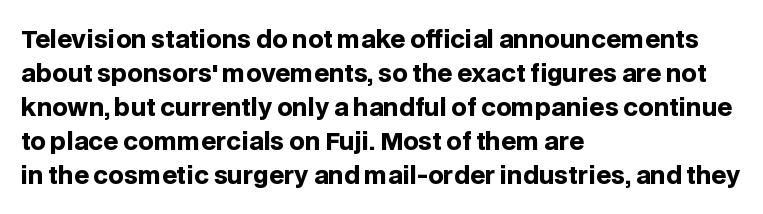
{"italic": "no", "bold": "yes", "underline": "no", "align": "left", "line_spacing": "normal", "line_spacing_ratio": 1.42, "letter_spacing": "normal", "letter_spacing_em": 0.0, "glyph_px": 24}
